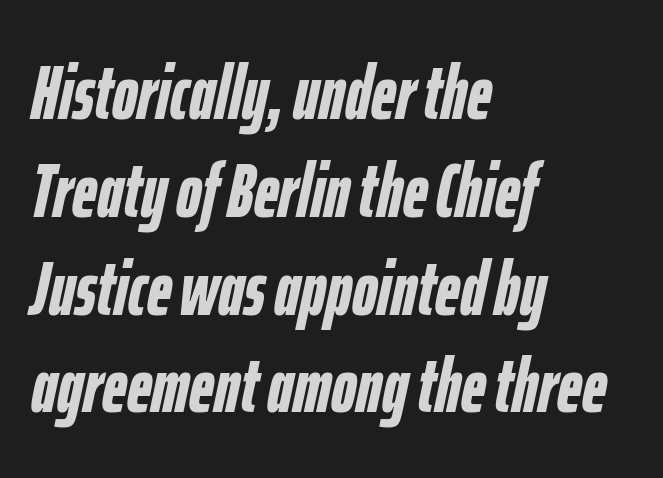
Q: Is the text bold? A: Yes.
Q: Is the text italic (slanted)? A: Yes, it leans right by about 12 degrees.
Q: Is the text underlined? A: No.
Q: How is the paragraph aligned? A: Left-aligned.
Q: Is the spacing between letters normal or unusually wide? A: Normal.
Q: Is the spacing between lines tight, normal or loose? A: Normal.
Q: Width (condensed, normal, or wide)? A: Condensed.
Q: Stroke contrast? A: Low.
Q: x-height? A: Medium.
Q: Monospaced? A: No.
